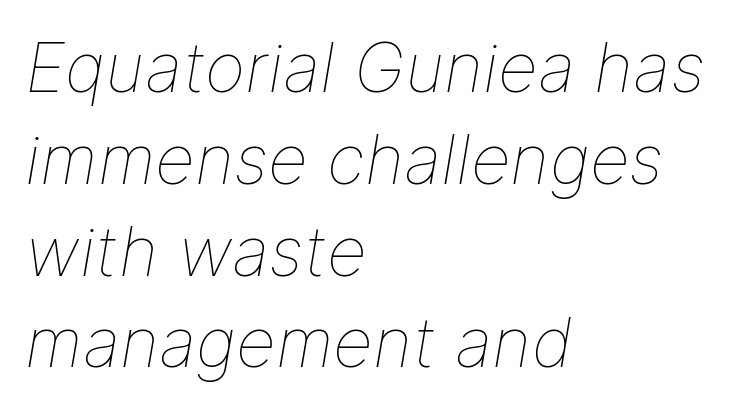
The image shows 69 px thin type, italic (leaning right); set left-aligned, normal line spacing (1.33x), normal letter spacing, not underlined; low stroke contrast and a medium x-height.
